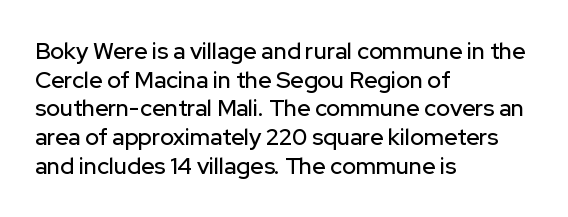
The image shows 23 px text type, upright; set left-aligned, normal line spacing (1.25x), normal letter spacing, not underlined.
